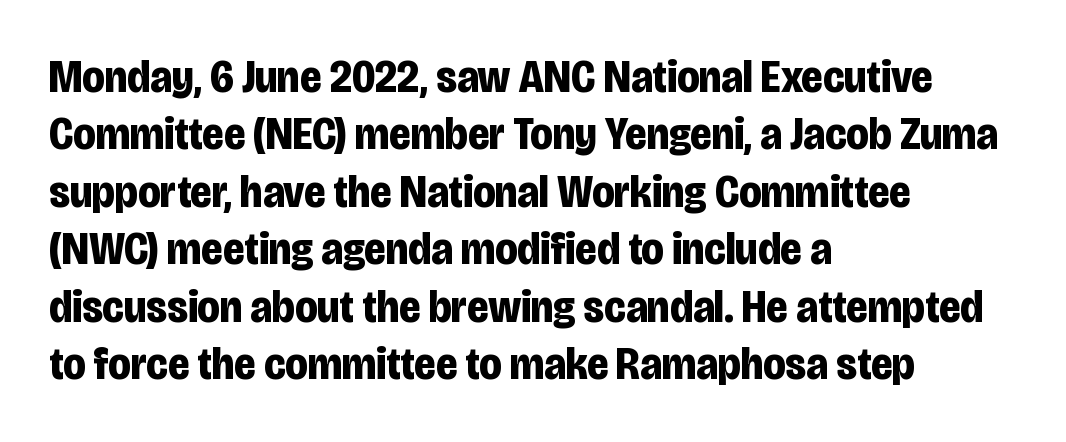
Q: Is the text bold? A: Yes.
Q: Is the text italic (slanted)? A: No, it is upright.
Q: Is the typeface a serif or a sans-serif typeface? A: Sans-serif.
Q: Is the text underlined? A: No.
Q: How is the paragraph aligned? A: Left-aligned.
Q: Is the spacing between letters normal or unusually wide? A: Normal.
Q: Is the spacing between lines tight, normal or loose? A: Normal.
Q: Width (condensed, normal, or wide)? A: Condensed.
Q: Stroke contrast? A: Low.
Q: x-height? A: Large.
Q: Monospaced? A: No.
